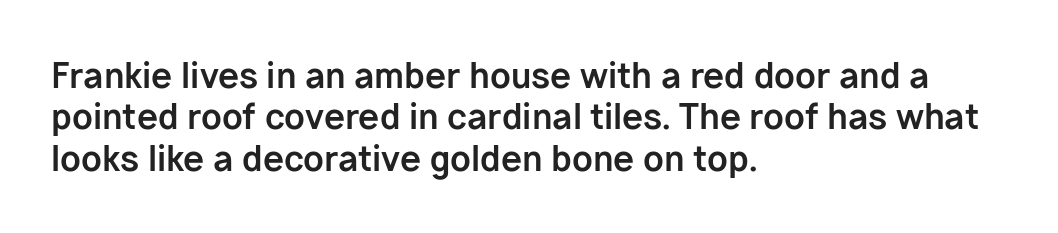
{"serif": "no", "italic": "no", "bold": "yes", "weight": "bold", "width": "normal", "stroke_contrast": "low", "x_height": "medium", "monospaced": "no", "underline": "no", "align": "left", "line_spacing_ratio": 1.22, "letter_spacing": "normal", "letter_spacing_em": 0.0, "glyph_px": 34}
